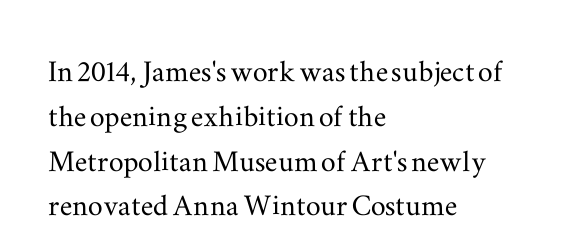
The image shows 37 px wide serif type, upright; set left-aligned, line spacing 1.21x, normal letter spacing, not underlined; medium stroke contrast and a small x-height.
